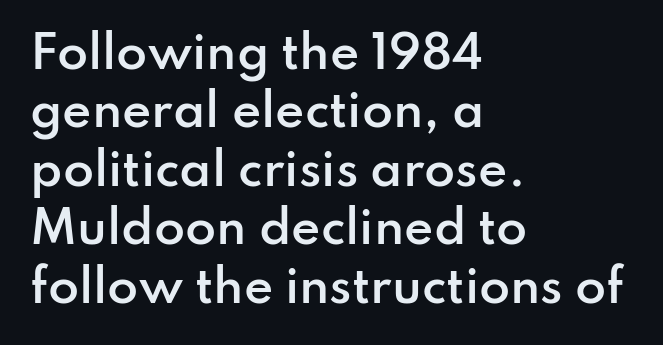
Looks like regular typesetting: each glyph gets only the width it needs. The typesetting leans somewhat heavy: a semibold. The zone under the glyphs is completely vacant. Letterform terminals end flat and unadorned throughout the passage. The lettering holds an erect, upright posture throughout.
